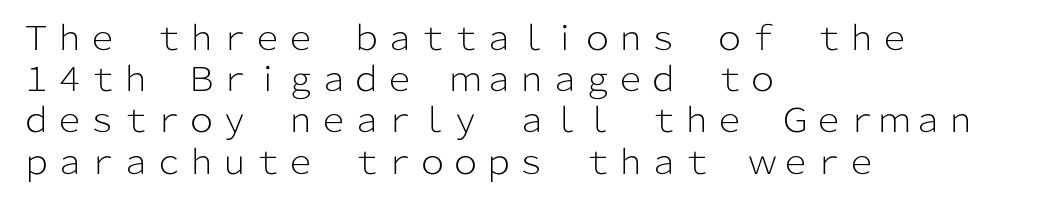
The image shows 33 px light sans-serif type, upright; set left-aligned, normal line spacing (1.25x), normal letter spacing, not underlined; low stroke contrast and a medium x-height.
